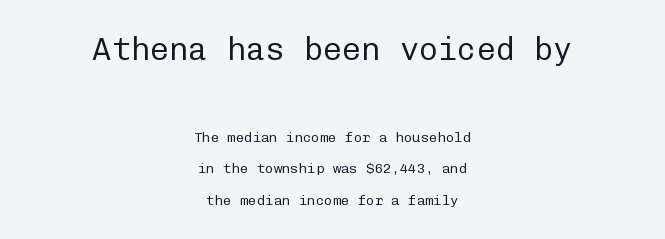
{"serif": "no", "italic": "no", "bold": "no", "weight": "regular", "width": "normal", "stroke_contrast": "low", "x_height": "medium", "monospaced": "yes", "underline": "no", "align": "center", "line_spacing": "loose", "line_spacing_ratio": 2.28, "letter_spacing": "normal", "letter_spacing_em": 0.0, "larger_block": "first", "size_ratio": 2.29, "glyph_px": 32}
